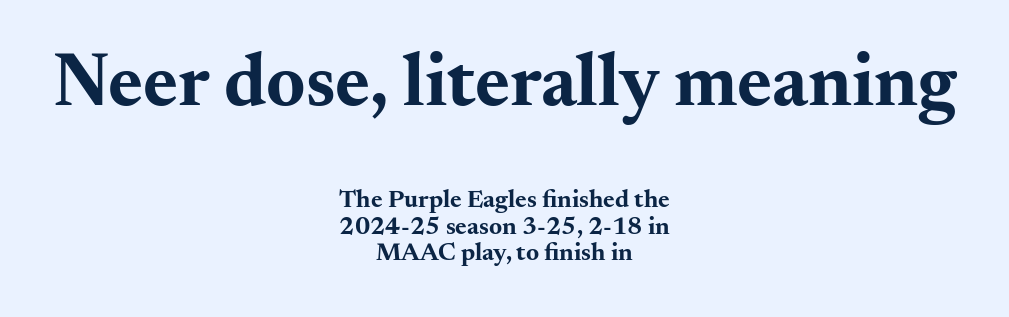
The image shows 75 px bold, wide serif type, upright; set centered, tight line spacing (1.06x), normal letter spacing, not underlined; the first (top) block is 3.0x larger; medium stroke contrast and a small x-height.
